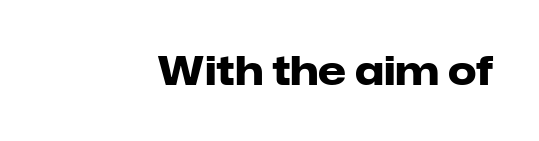
The image shows 40 px heavy sans-serif type, upright; set normal letter spacing, not underlined; low stroke contrast and a medium x-height.
